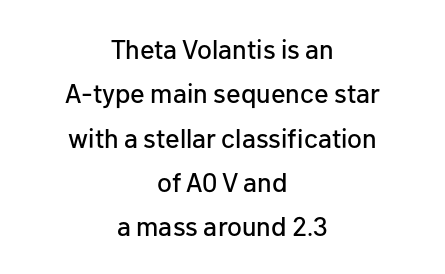
Q: Is the text italic (slanted)? A: No, it is upright.
Q: Is the text underlined? A: No.
Q: How is the paragraph aligned? A: Centered.
Q: Is the spacing between letters normal or unusually wide? A: Normal.
Q: Is the spacing between lines tight, normal or loose? A: Normal.
